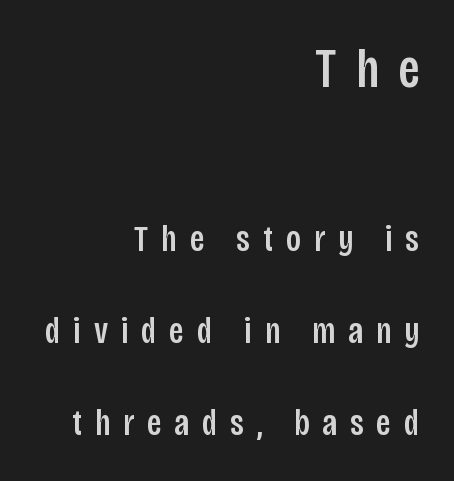
Do the letters lean? They stand straight. The more generous point size was reserved for the upper chunk. Each line ends at the same right margin while the left side varies. A typesetter would call this heavily tracked-out type. Unlike a traditional serif, this face leaves its strokes unadorned.
